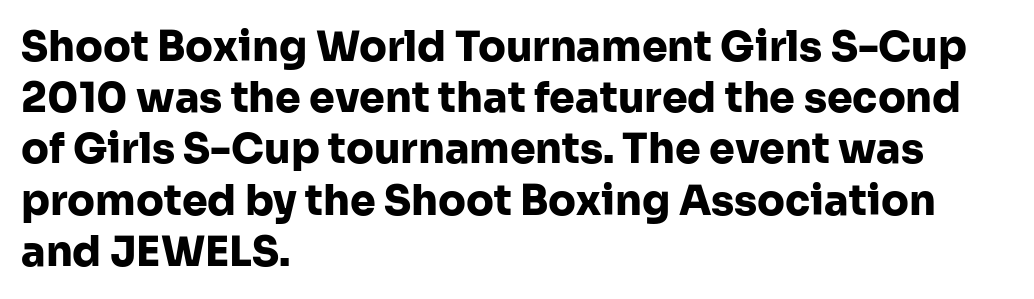
This is roman type, the default non-slanted kind. The typesetting leans heavy: a genuine bold. Quick note: underline off. The rows are spaced the way most documents space them. Letter spacing: default. Unlike a traditional serif, this face leaves its strokes unadorned.
